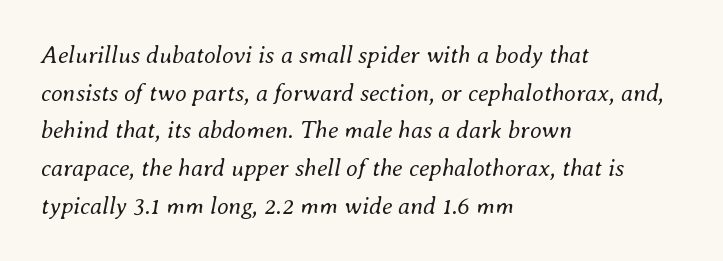
{"italic": "yes", "lean": "right", "slant_degrees": 8, "bold": "no", "underline": "no", "align": "left", "line_spacing": "normal", "line_spacing_ratio": 1.57, "letter_spacing": "normal", "letter_spacing_em": 0.0, "glyph_px": 24}
